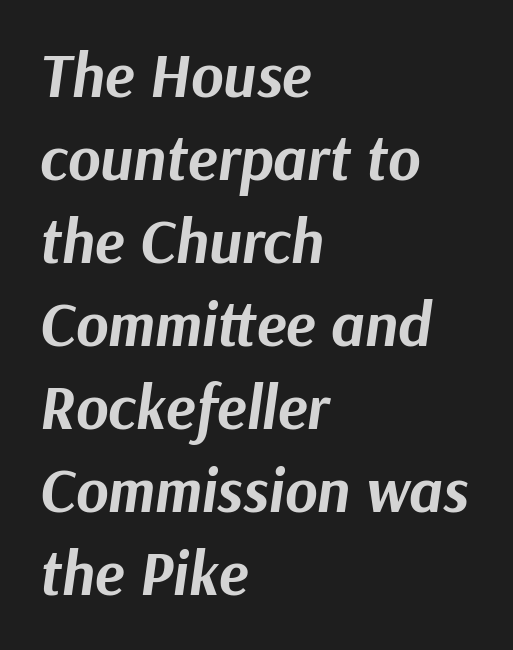
The image shows 62 px bold type, italic (leaning right); set left-aligned, normal line spacing (1.34x), normal letter spacing, not underlined; medium stroke contrast and a medium x-height.
